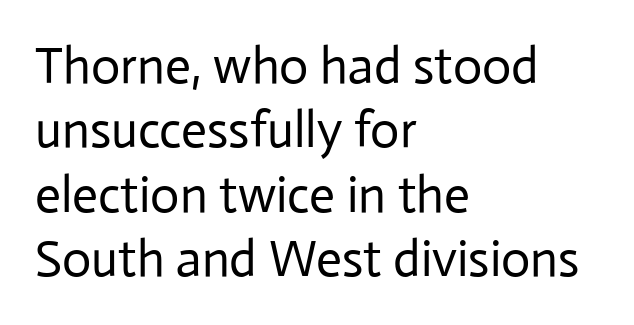
Q: Is the text bold? A: No.
Q: Is the text italic (slanted)? A: No, it is upright.
Q: Is the typeface a serif or a sans-serif typeface? A: Sans-serif.
Q: Is the text underlined? A: No.
Q: How is the paragraph aligned? A: Left-aligned.
Q: Is the spacing between letters normal or unusually wide? A: Normal.
Q: Is the spacing between lines tight, normal or loose? A: Normal.
Q: Width (condensed, normal, or wide)? A: Normal.
Q: Stroke contrast? A: Low.
Q: x-height? A: Medium.
Q: Monospaced? A: No.
